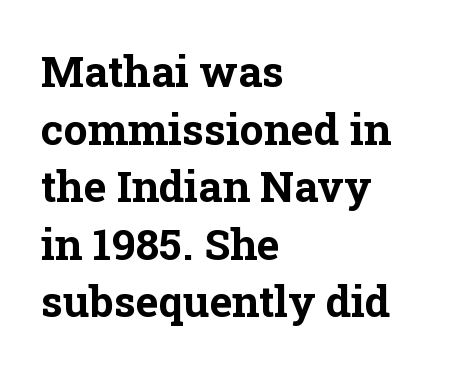
Q: Is the text bold? A: Yes.
Q: Is the text italic (slanted)? A: No, it is upright.
Q: Is the typeface a serif or a sans-serif typeface? A: Serif.
Q: Is the text underlined? A: No.
Q: How is the paragraph aligned? A: Left-aligned.
Q: Is the spacing between letters normal or unusually wide? A: Normal.
Q: Is the spacing between lines tight, normal or loose? A: Normal.
Q: Width (condensed, normal, or wide)? A: Normal.
Q: Stroke contrast? A: Low.
Q: x-height? A: Medium.
Q: Monospaced? A: No.
